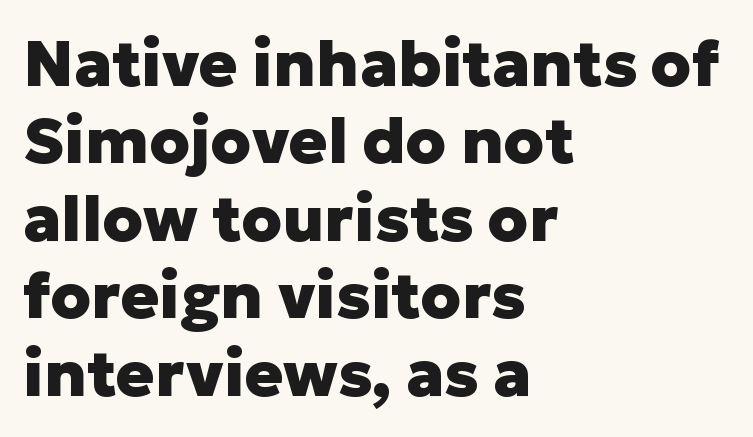
The letters stand upright; this is a roman face. Is this a fixed-width face? No — the glyphs have proportional, varying widths. Does the weight exceed regular? Yes, all the way to bold. The gap between lines stays unmarked.
